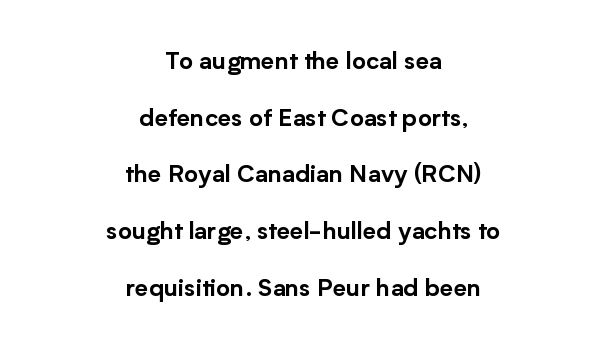
Q: Is the text italic (slanted)? A: No, it is upright.
Q: Is the text underlined? A: No.
Q: How is the paragraph aligned? A: Centered.
Q: Is the spacing between letters normal or unusually wide? A: Normal.
Q: Is the spacing between lines tight, normal or loose? A: Loose.
